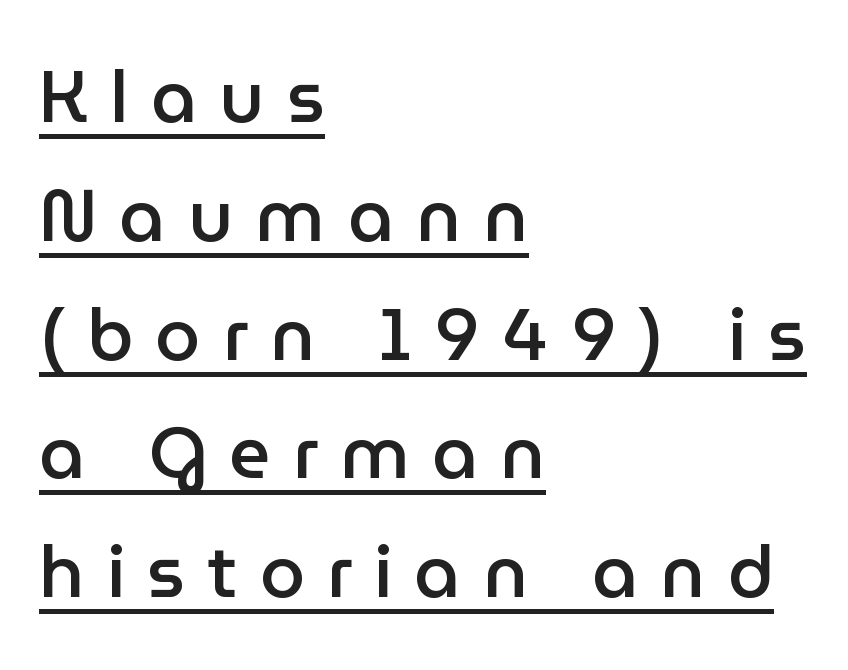
{"serif": "no", "italic": "no", "bold": "semi", "weight": "semibold", "width": "normal", "stroke_contrast": "low", "x_height": "medium", "monospaced": "no", "underline": "yes", "align": "left", "line_spacing": "normal", "line_spacing_ratio": 1.65, "letter_spacing": "wide", "letter_spacing_em": 0.31, "glyph_px": 72}
